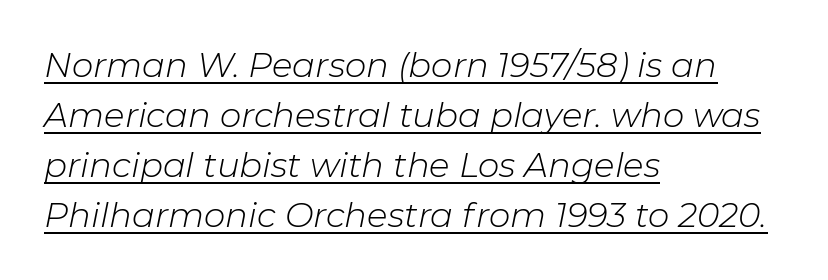
Letter spacing: default. Looks like regular typesetting: each glyph gets only the width it needs. The specimen includes a rule beneath the text block's lines. Vertically, the passage feels balanced, rows spaced as you'd expect. The letters look calm and open, with moderate or lighter stems. Left-aligned paragraph, ragged on the right.
